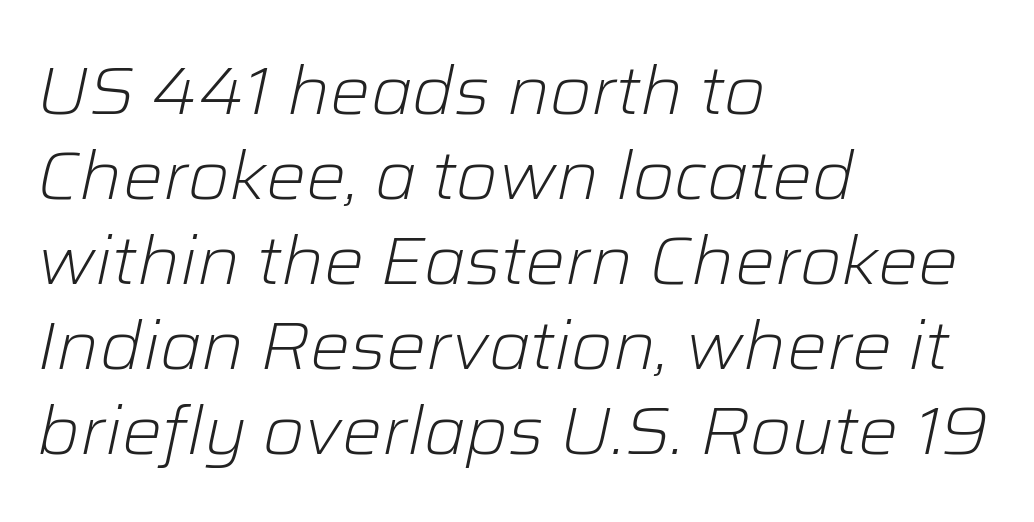
Q: Is the text bold? A: No.
Q: Is the text italic (slanted)? A: Yes, it leans right by about 12 degrees.
Q: Is the text underlined? A: No.
Q: How is the paragraph aligned? A: Left-aligned.
Q: Is the spacing between letters normal or unusually wide? A: Normal.
Q: Is the spacing between lines tight, normal or loose? A: Normal.
Q: Width (condensed, normal, or wide)? A: Normal.
Q: Stroke contrast? A: Low.
Q: x-height? A: Medium.
Q: Monospaced? A: No.
